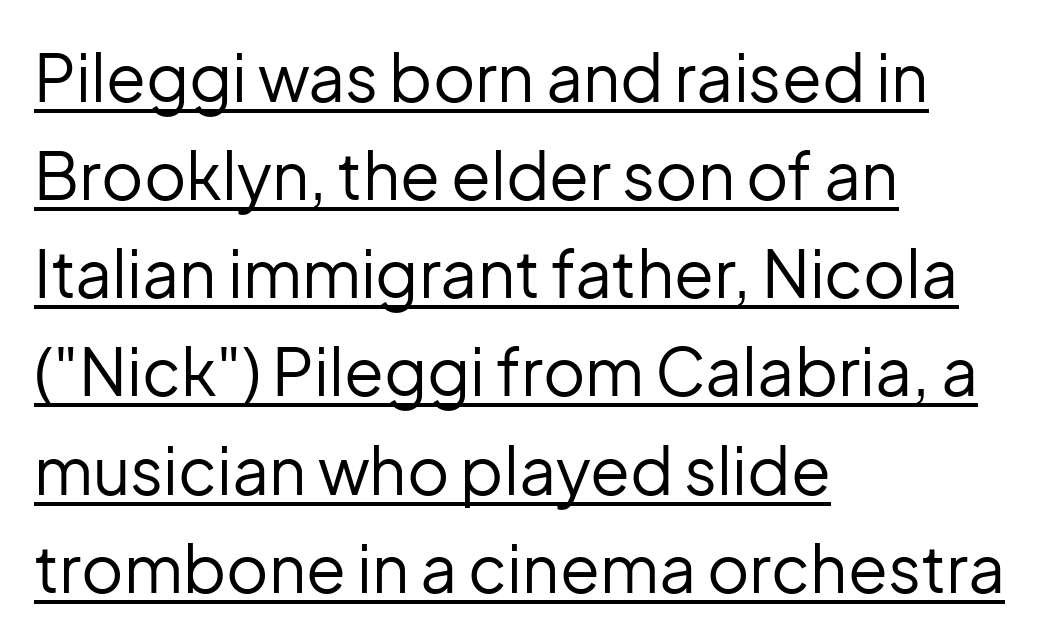
Nothing heavy about these letters — not bold at all. The ragged edge is on the right, which tells us the setting is flush left. The typography opts for an upright posture over an oblique one. Here the glyphs are tracked normally, forming tight word shapes. Does the type have serifs? No, each stem ends abruptly.
